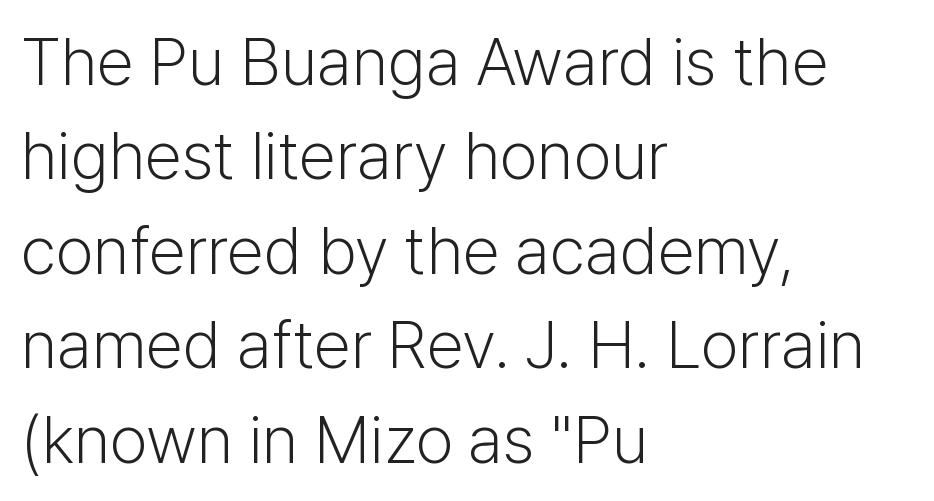
Spacing verdict: proportional, widths tailored to each character. Nobody touched the tracking dial on this one. These glyphs show unthickened strokes, regular width or finer. Are there feet on the stems? There aren't — it's a sans. Teacher's note: observe the even left margin — that is flush-left alignment.
